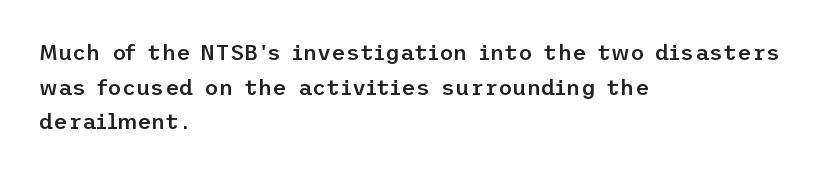
The font's upright variant was chosen for this text. Is the letter spacing exaggerated? No — it looks like the ordinary default. The face used here is a semibold: visibly heavier than regular, lighter than bold. Students, observe: this is what conventionally led text looks like. Every row of glyphs begins at an identical x-position on the left. Words float on clear page, feet unadorned.
